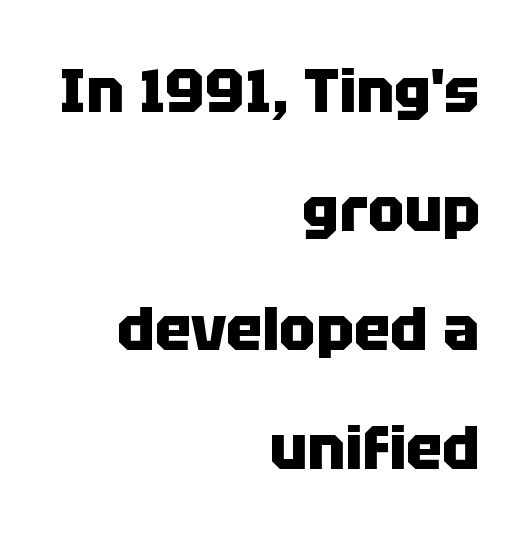
Q: Is the text bold? A: Yes.
Q: Is the text italic (slanted)? A: No, it is upright.
Q: Is the typeface a serif or a sans-serif typeface? A: Sans-serif.
Q: Is the text underlined? A: No.
Q: How is the paragraph aligned? A: Right-aligned.
Q: Is the spacing between letters normal or unusually wide? A: Normal.
Q: Is the spacing between lines tight, normal or loose? A: Loose.
Q: Width (condensed, normal, or wide)? A: Normal.
Q: Stroke contrast? A: Low.
Q: x-height? A: Large.
Q: Monospaced? A: No.
